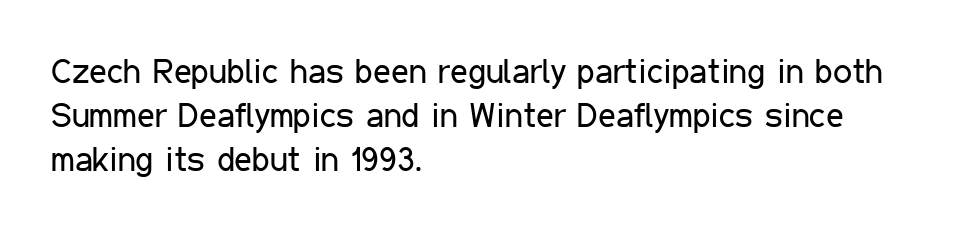
The image shows 34 px regular-weight, condensed sans-serif type, upright; set left-aligned, normal line spacing (1.3x), normal letter spacing, not underlined; low stroke contrast and a medium x-height.
